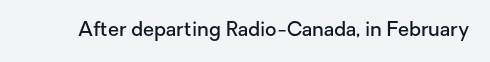
The image shows 20 px text type, upright; set normal letter spacing, not underlined.
